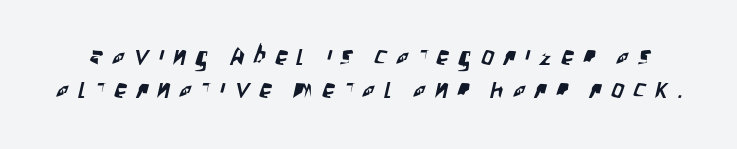
Honestly, the row spacing looks completely unremarkable. Type without underlining. The letterforms stand isolated, each surrounded by extra space.
